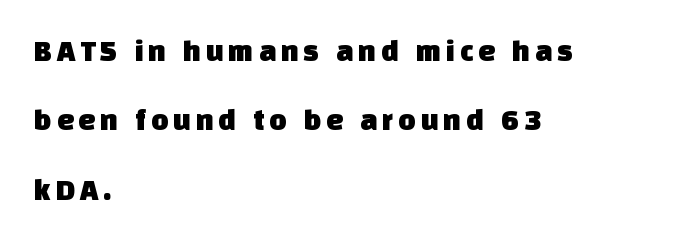
Q: Is the typeface a serif or a sans-serif typeface? A: Sans-serif.
Q: Is the text underlined? A: No.
Q: How is the paragraph aligned? A: Left-aligned.
Q: Is the spacing between lines tight, normal or loose? A: Loose.
Q: Width (condensed, normal, or wide)? A: Normal.
Q: Stroke contrast? A: Low.
Q: x-height? A: Large.
Q: Monospaced? A: No.
